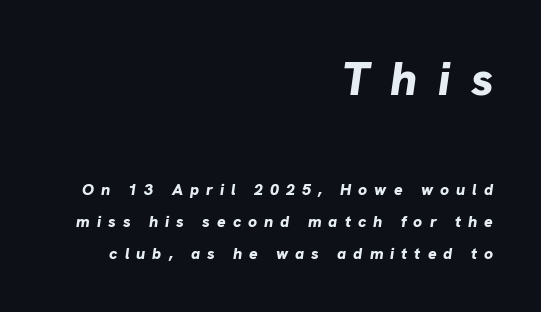
Q: Is the text bold? A: Yes.
Q: Is the text italic (slanted)? A: Yes, it leans right by about 8 degrees.
Q: Is the text underlined? A: No.
Q: How is the paragraph aligned? A: Right-aligned.
Q: Is the spacing between letters normal or unusually wide? A: Unusually wide.
Q: Is the spacing between lines tight, normal or loose? A: Loose.
Q: Which block of text is set in a larger size, the first (top) or the second (bottom)? A: The first (top) one.
Q: Width (condensed, normal, or wide)? A: Normal.
Q: Stroke contrast? A: Low.
Q: x-height? A: Medium.
Q: Monospaced? A: No.
